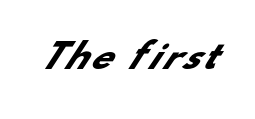
The image shows 34 px heavy sans-serif type; set not underlined; low stroke contrast and a small x-height.
